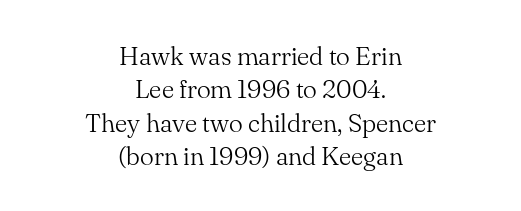
The image shows 26 px text type, upright; set centered, normal line spacing (1.28x), normal letter spacing, not underlined.
